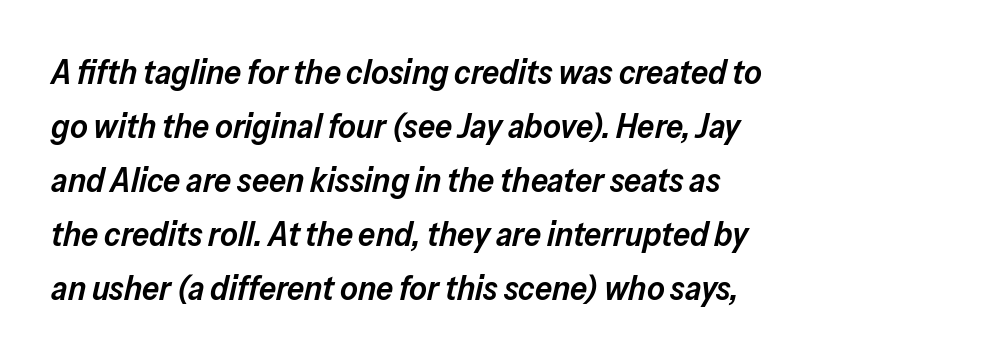
Q: Is the text bold? A: Semi-bold.
Q: Is the text italic (slanted)? A: Yes, it leans right by about 13 degrees.
Q: Is the text underlined? A: No.
Q: How is the paragraph aligned? A: Left-aligned.
Q: Is the spacing between letters normal or unusually wide? A: Normal.
Q: Is the spacing between lines tight, normal or loose? A: Normal.
Q: Width (condensed, normal, or wide)? A: Normal.
Q: Stroke contrast? A: Low.
Q: x-height? A: Medium.
Q: Monospaced? A: No.
